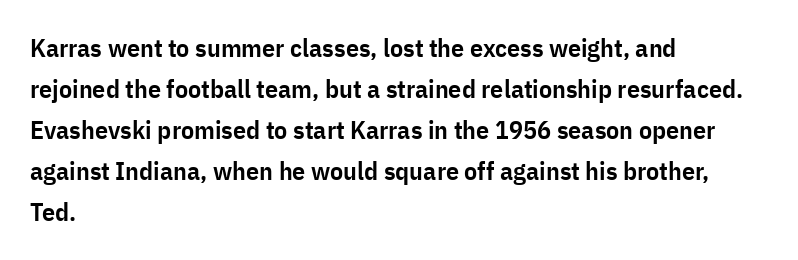
{"italic": "no", "bold": "semi", "underline": "no", "align": "left", "line_spacing": "normal", "line_spacing_ratio": 1.58, "letter_spacing": "normal", "letter_spacing_em": 0.0, "glyph_px": 26}
